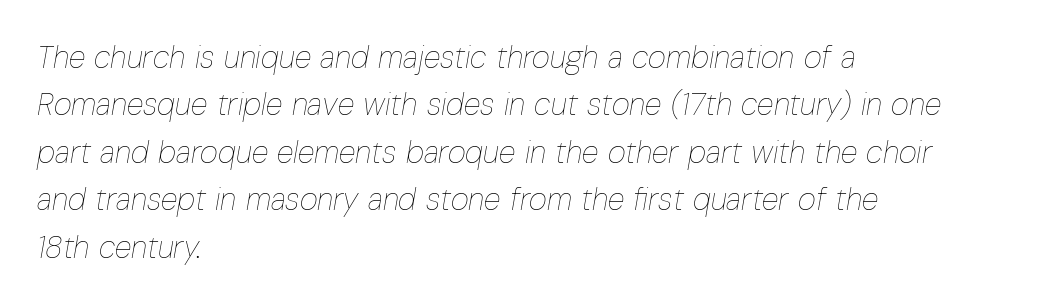
The image shows 31 px thin, condensed type, italic (leaning right); set left-aligned, normal line spacing (1.53x), normal letter spacing, not underlined; low stroke contrast and a medium x-height.
